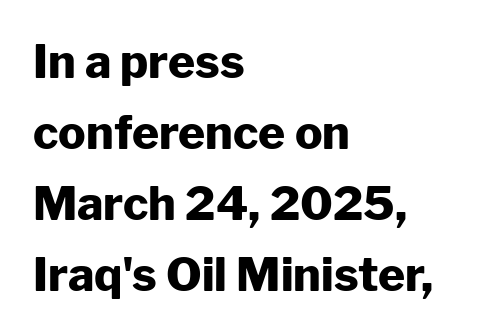
The image shows 46 px heavy sans-serif type, upright; set left-aligned, normal line spacing (1.54x), normal letter spacing, not underlined; low stroke contrast and a medium x-height.
